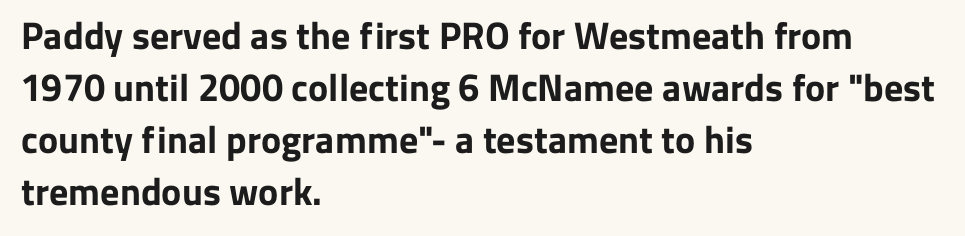
All the whitespace from short lines collects on the right. Quick note: not italic, upright. Chunky letters — that's bold for sure. Spacing verdict: proportional, widths tailored to each character. The block of text has a typical density, with ordinary space between rows. Serif or sans? Sans — the stroke terminals are bare.
